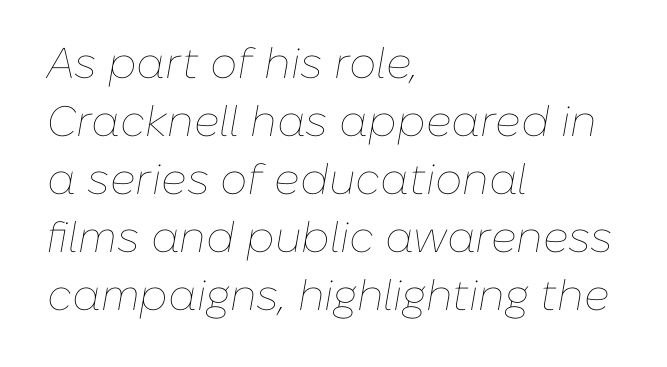
Q: Is the text bold? A: No.
Q: Is the text italic (slanted)? A: Yes, it leans right by about 10 degrees.
Q: Is the text underlined? A: No.
Q: How is the paragraph aligned? A: Left-aligned.
Q: Is the spacing between letters normal or unusually wide? A: Normal.
Q: Is the spacing between lines tight, normal or loose? A: Normal.
Q: Width (condensed, normal, or wide)? A: Normal.
Q: Stroke contrast? A: Low.
Q: x-height? A: Medium.
Q: Monospaced? A: No.
